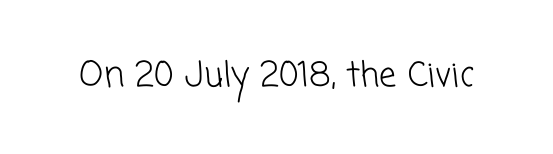
Q: Is the text bold? A: No.
Q: Is the typeface a serif or a sans-serif typeface? A: Sans-serif.
Q: Is the text underlined? A: No.
Q: Is the spacing between letters normal or unusually wide? A: Normal.
Q: Width (condensed, normal, or wide)? A: Normal.
Q: Stroke contrast? A: Low.
Q: x-height? A: Medium.
Q: Monospaced? A: No.
